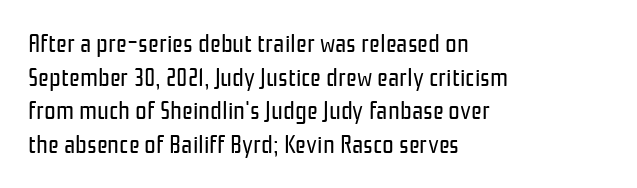
Q: Is the text bold? A: No.
Q: Is the text italic (slanted)? A: No, it is upright.
Q: Is the text underlined? A: No.
Q: How is the paragraph aligned? A: Left-aligned.
Q: Is the spacing between letters normal or unusually wide? A: Normal.
Q: Is the spacing between lines tight, normal or loose? A: Normal.
